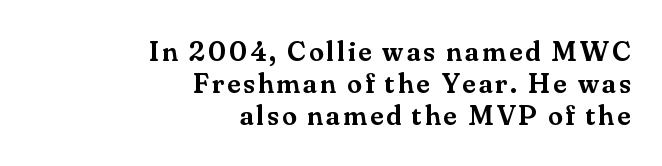
You could barely slide anything between these rows. Unlike a clean sans, this face finishes its strokes with serifs. Spacing verdict: proportional, widths tailored to each character. Italic? Not at all — the glyphs are vertical. Check the space under the baseline: it is left empty.
